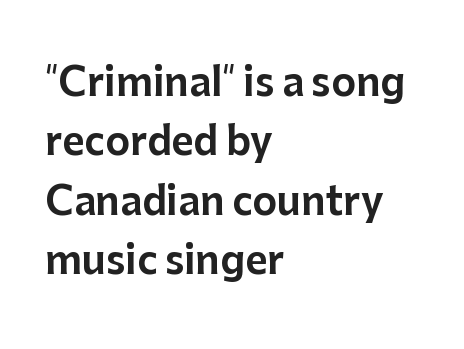
The image shows 38 px sans-serif type, upright; set left-aligned, normal line spacing (1.56x), normal letter spacing, not underlined; low stroke contrast and a medium x-height.
